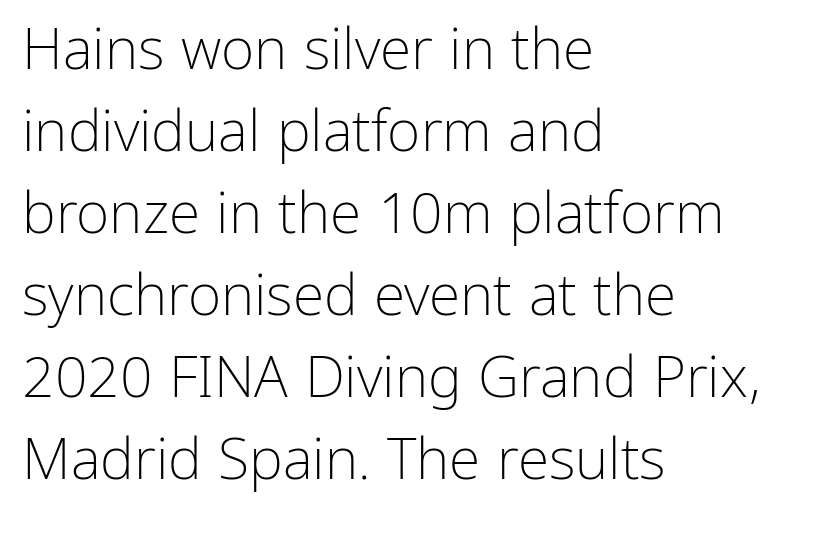
The image shows 57 px light sans-serif type, upright; set left-aligned, normal line spacing (1.44x), normal letter spacing, not underlined; low stroke contrast and a medium x-height.
